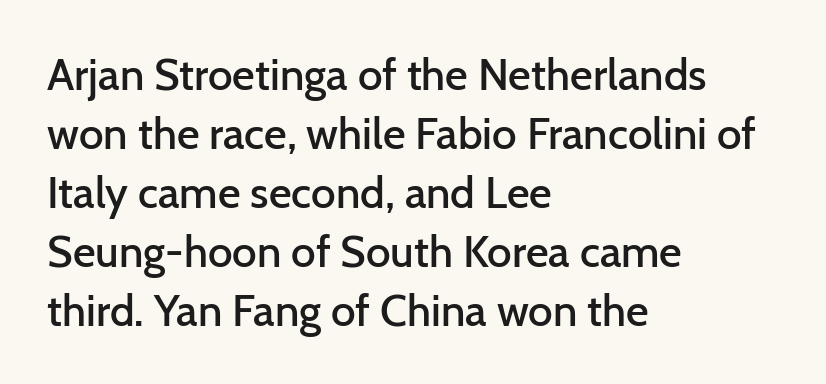
The image shows 44 px semibold sans-serif type, upright; set left-aligned, normal line spacing (1.34x), normal letter spacing, not underlined; low stroke contrast and a medium x-height.
